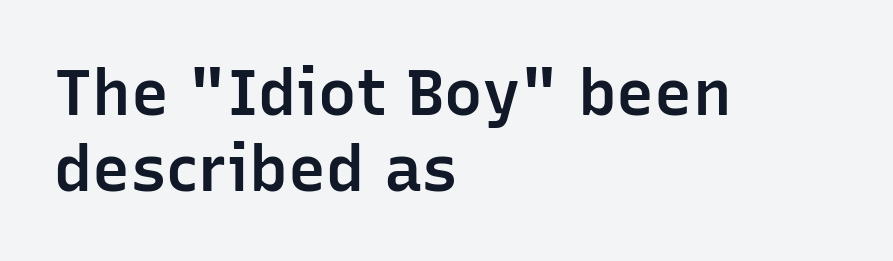
Q: Is the text bold? A: Semi-bold.
Q: Is the text italic (slanted)? A: No, it is upright.
Q: Is the typeface a serif or a sans-serif typeface? A: Sans-serif.
Q: Is the text underlined? A: No.
Q: How is the paragraph aligned? A: Left-aligned.
Q: Is the spacing between letters normal or unusually wide? A: Normal.
Q: Width (condensed, normal, or wide)? A: Normal.
Q: Stroke contrast? A: Low.
Q: x-height? A: Medium.
Q: Monospaced? A: No.
